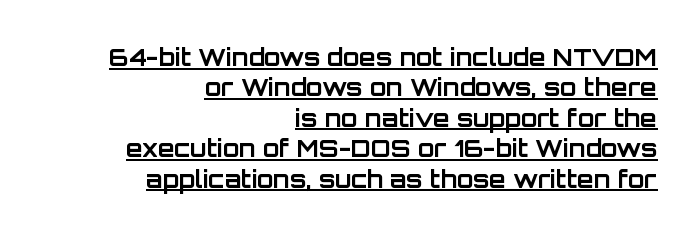
The characters look thick and weighty, a clear bold. One-word summary of the alignment: right. What's the leading like? Ordinary, nothing unusual. These characters rest on top of a visible drawn line.
